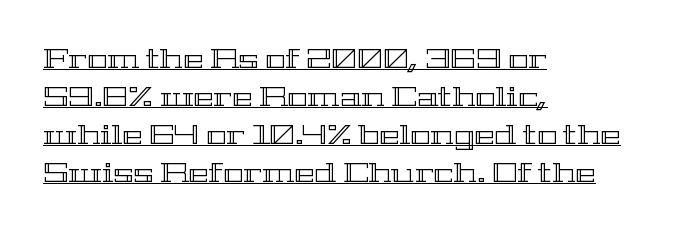
{"italic": "no", "underline": "yes", "align": "left", "line_spacing": "normal", "line_spacing_ratio": 1.41, "letter_spacing": "normal", "letter_spacing_em": 0.0, "glyph_px": 27}
